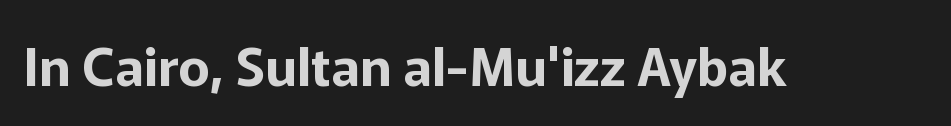
The image shows 53 px sans-serif type, upright; set normal letter spacing, not underlined; low stroke contrast and a medium x-height.
